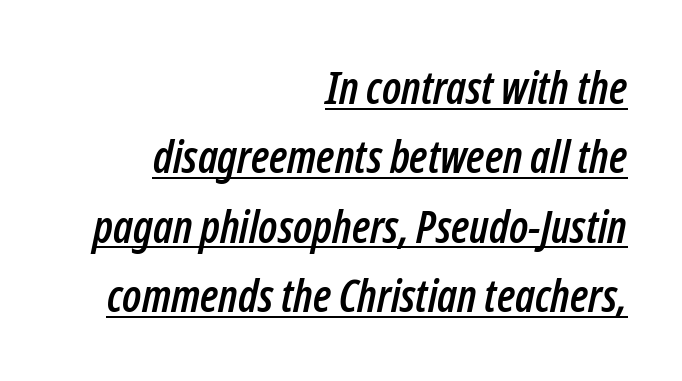
Q: Is the text italic (slanted)? A: Yes, it leans right by about 12 degrees.
Q: Is the text underlined? A: Yes.
Q: How is the paragraph aligned? A: Right-aligned.
Q: Is the spacing between letters normal or unusually wide? A: Normal.
Q: Is the spacing between lines tight, normal or loose? A: Normal.
Q: Width (condensed, normal, or wide)? A: Condensed.
Q: Stroke contrast? A: Low.
Q: x-height? A: Medium.
Q: Monospaced? A: No.
